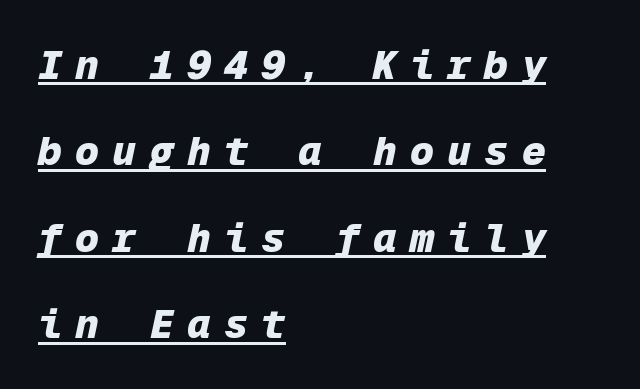
The image shows 40 px heavy type, italic (leaning right), monospaced; set left-aligned, loose line spacing (2.16x), unusually wide letter spacing (+0.33 em), underlined; low stroke contrast and a medium x-height.
